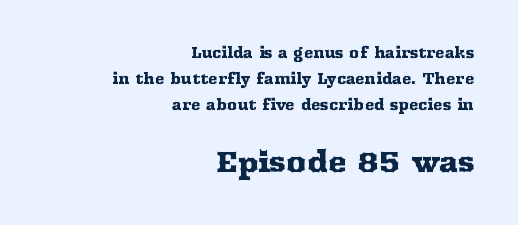
The image shows 28 px wide serif type, upright; set right-aligned, line spacing 1.85x, normal letter spacing, not underlined; the second (bottom) block is 2.0x larger; medium stroke contrast and a medium x-height.
